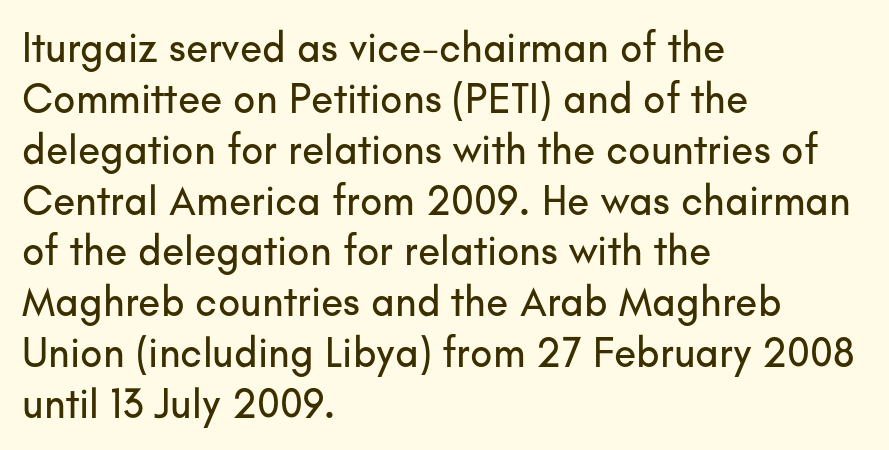
Q: Is the text italic (slanted)? A: No, it is upright.
Q: Is the typeface a serif or a sans-serif typeface? A: Sans-serif.
Q: Is the text underlined? A: No.
Q: How is the paragraph aligned? A: Left-aligned.
Q: Is the spacing between letters normal or unusually wide? A: Normal.
Q: Width (condensed, normal, or wide)? A: Normal.
Q: Stroke contrast? A: Low.
Q: x-height? A: Small.
Q: Monospaced? A: No.
